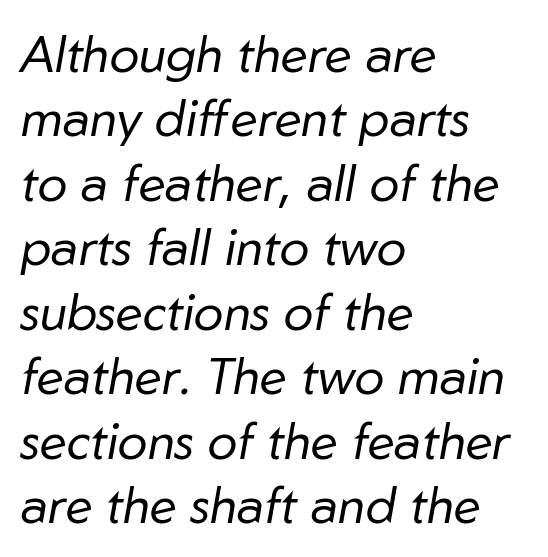
{"italic": "yes", "lean": "right", "slant_degrees": 10, "bold": "no", "weight": "regular", "width": "normal", "stroke_contrast": "low", "x_height": "medium", "monospaced": "no", "underline": "no", "align": "left", "line_spacing": "normal", "line_spacing_ratio": 1.29, "letter_spacing": "normal", "letter_spacing_em": 0.0, "glyph_px": 50}
